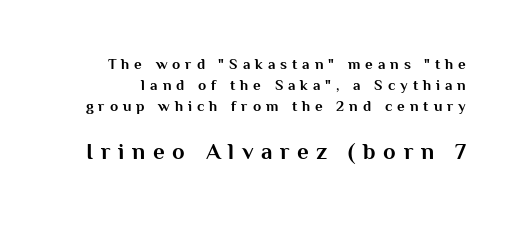
The image shows 23 px bold type, upright; set normal line spacing (1.41x), unusually wide letter spacing (+0.33 em), not underlined; the second (bottom) block is 1.53x larger.
